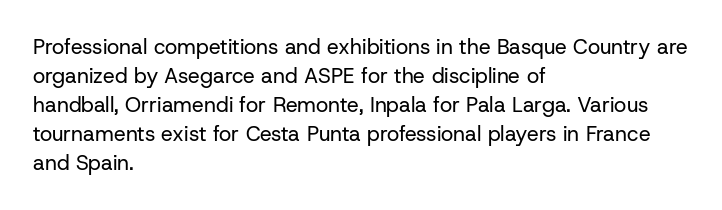
Q: Is the text bold? A: No.
Q: Is the text italic (slanted)? A: No, it is upright.
Q: Is the text underlined? A: No.
Q: How is the paragraph aligned? A: Left-aligned.
Q: Is the spacing between letters normal or unusually wide? A: Normal.
Q: Is the spacing between lines tight, normal or loose? A: Normal.
